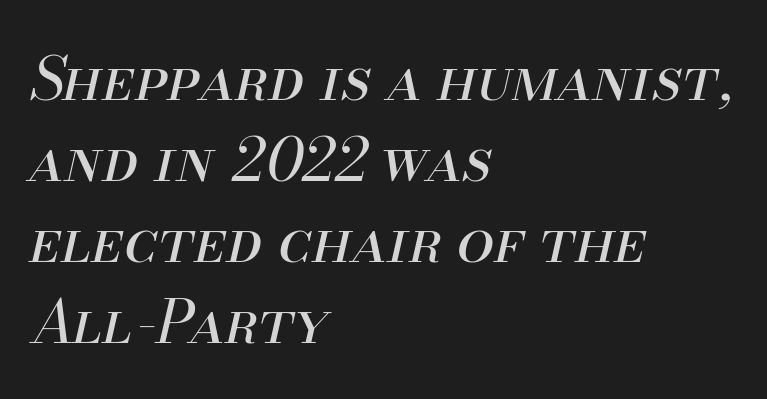
The image shows 60 px regular-weight type, italic (leaning right); set left-aligned, normal line spacing (1.35x), normal letter spacing, not underlined; medium stroke contrast and a small x-height.
